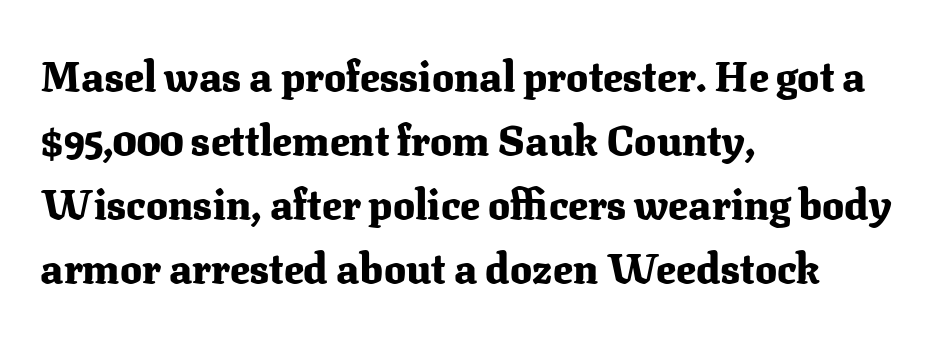
{"serif": "yes", "italic": "no", "bold": "yes", "weight": "heavy", "width": "normal", "stroke_contrast": "medium", "x_height": "medium", "monospaced": "no", "underline": "no", "align": "left", "line_spacing": "normal", "line_spacing_ratio": 1.56, "letter_spacing": "normal", "letter_spacing_em": 0.0, "glyph_px": 41}
